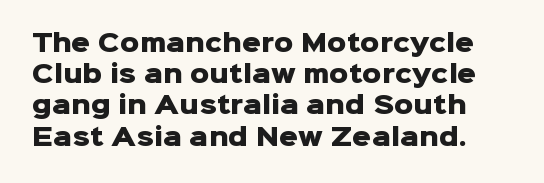
Q: Is the text bold? A: Yes.
Q: Is the text italic (slanted)? A: No, it is upright.
Q: Is the text underlined? A: No.
Q: Is the spacing between letters normal or unusually wide? A: Normal.
Q: Is the spacing between lines tight, normal or loose? A: Normal.
